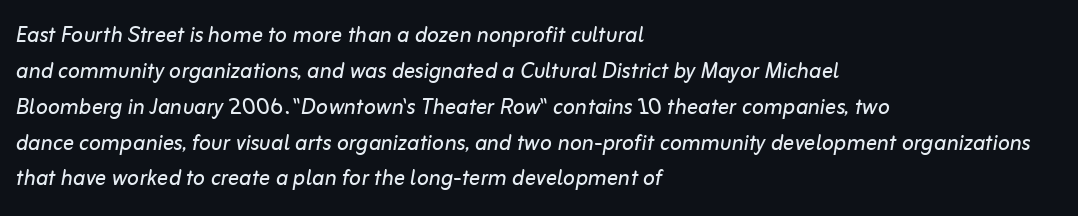
Here the designer chose a conventional face with non-uniform glyph widths. Baseline-to-baseline distance is the conventional proportion of letter height. The characters are drawn with everyday or finer stroke widths. The zone under the glyphs is completely vacant.
